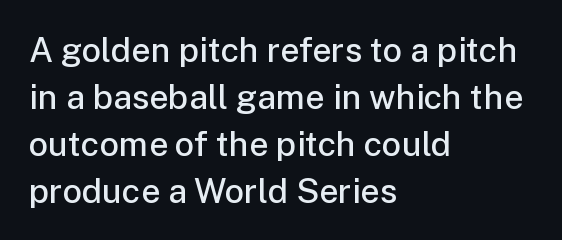
The image shows 34 px semibold sans-serif type, upright; set left-aligned, normal line spacing (1.38x), normal letter spacing, not underlined; low stroke contrast and a medium x-height.
